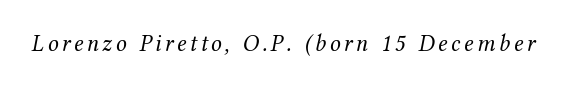
{"italic": "yes", "lean": "right", "slant_degrees": 12, "bold": "no", "underline": "no", "glyph_px": 24}
